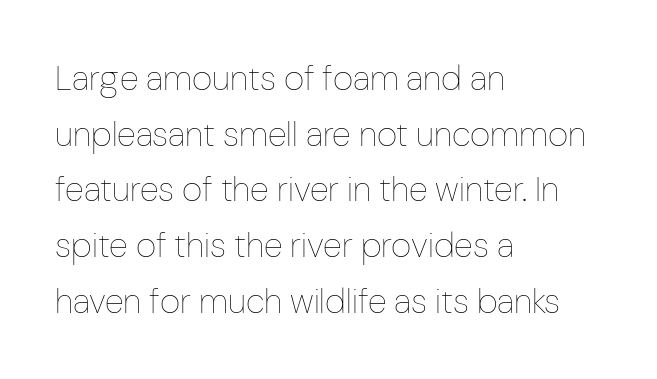
{"italic": "no", "bold": "no", "weight": "thin", "width": "condensed", "stroke_contrast": "low", "x_height": "medium", "monospaced": "no", "underline": "no", "align": "left", "line_spacing": "normal", "line_spacing_ratio": 1.59, "letter_spacing": "normal", "letter_spacing_em": 0.0, "glyph_px": 35}
